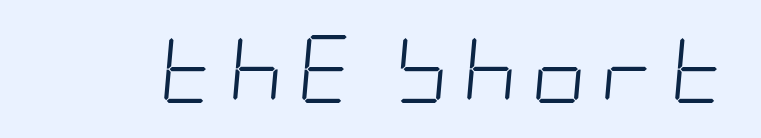
{"italic": "yes", "lean": "right", "slant_degrees": 5, "bold": "no", "weight": "light", "width": "condensed", "stroke_contrast": "low", "x_height": "large", "underline": "no", "letter_spacing": "wide", "letter_spacing_em": 0.2, "glyph_px": 68}
